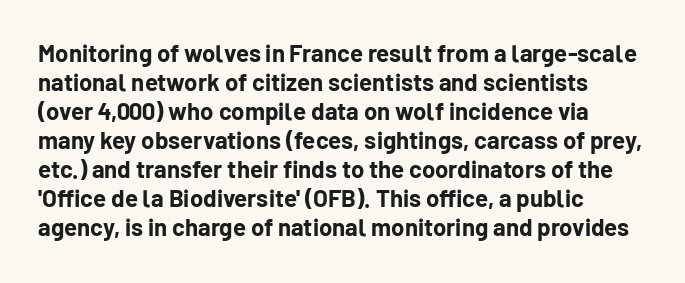
Bold? Absolutely — the strokes are thick and heavy. These lines are set flush left with a ragged right edge. Each row of text sits above clean, open space. There is no visible air inserted between adjacent glyphs. The type sits square on the baseline with zero lean.
